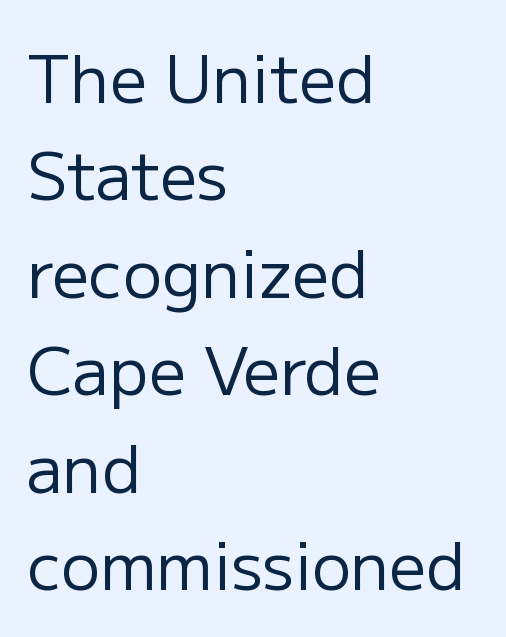
{"serif": "no", "italic": "no", "bold": "no", "weight": "regular", "width": "normal", "stroke_contrast": "low", "x_height": "medium", "monospaced": "no", "underline": "no", "align": "left", "line_spacing": "normal", "line_spacing_ratio": 1.5, "letter_spacing": "normal", "letter_spacing_em": 0.0, "glyph_px": 65}
